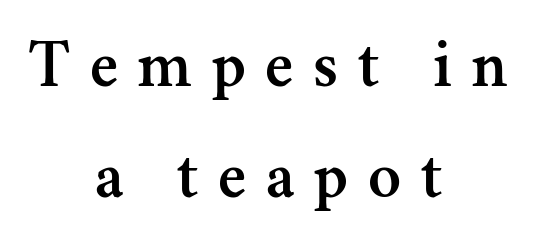
{"serif": "yes", "italic": "no", "width": "normal", "stroke_contrast": "medium", "x_height": "small", "monospaced": "no", "underline": "no", "align": "center", "line_spacing": "normal", "line_spacing_ratio": 1.63, "letter_spacing": "wide", "letter_spacing_em": 0.29, "glyph_px": 68}
